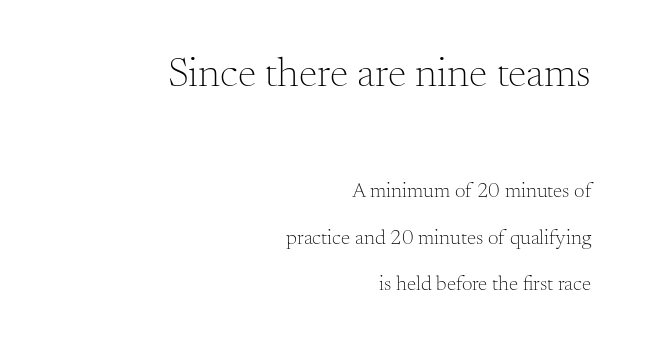
{"serif": "yes", "italic": "no", "bold": "no", "weight": "light", "width": "normal", "stroke_contrast": "medium", "x_height": "small", "monospaced": "no", "underline": "no", "align": "right", "line_spacing": "loose", "line_spacing_ratio": 2.21, "letter_spacing": "normal", "letter_spacing_em": 0.0, "larger_block": "first", "size_ratio": 2.0, "glyph_px": 42}
